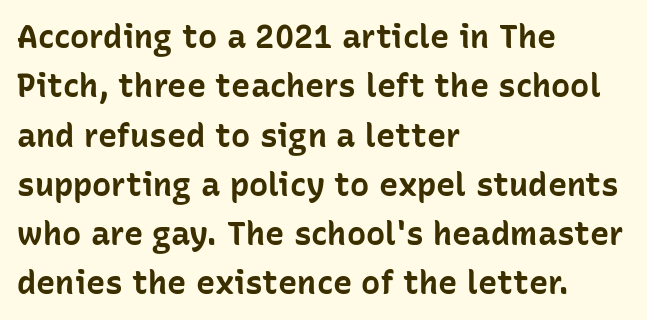
Q: Is the text bold? A: Yes.
Q: Is the text italic (slanted)? A: No, it is upright.
Q: Is the typeface a serif or a sans-serif typeface? A: Sans-serif.
Q: Is the text underlined? A: No.
Q: How is the paragraph aligned? A: Left-aligned.
Q: Is the spacing between letters normal or unusually wide? A: Normal.
Q: Is the spacing between lines tight, normal or loose? A: Normal.
Q: Width (condensed, normal, or wide)? A: Normal.
Q: Stroke contrast? A: Low.
Q: x-height? A: Medium.
Q: Monospaced? A: No.
